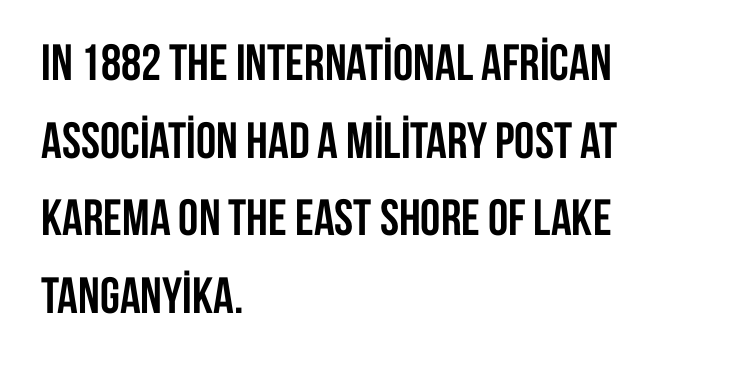
Caption: multi-line text, flush left, ragged right. Inter-character spacing is left at the font's built-in metrics. Chunky letters — that's bold for sure. Compared with typical paragraphs, the rows here are spaced about the same.
